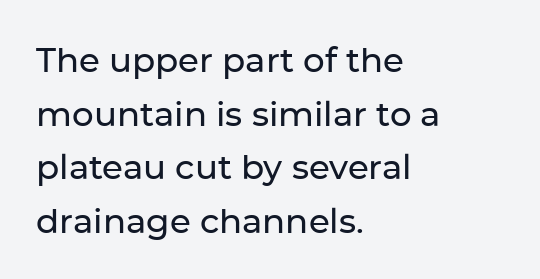
Q: Is the text italic (slanted)? A: No, it is upright.
Q: Is the typeface a serif or a sans-serif typeface? A: Sans-serif.
Q: Is the text underlined? A: No.
Q: How is the paragraph aligned? A: Left-aligned.
Q: Is the spacing between letters normal or unusually wide? A: Normal.
Q: Is the spacing between lines tight, normal or loose? A: Normal.
Q: Width (condensed, normal, or wide)? A: Normal.
Q: Stroke contrast? A: Low.
Q: x-height? A: Medium.
Q: Monospaced? A: No.
